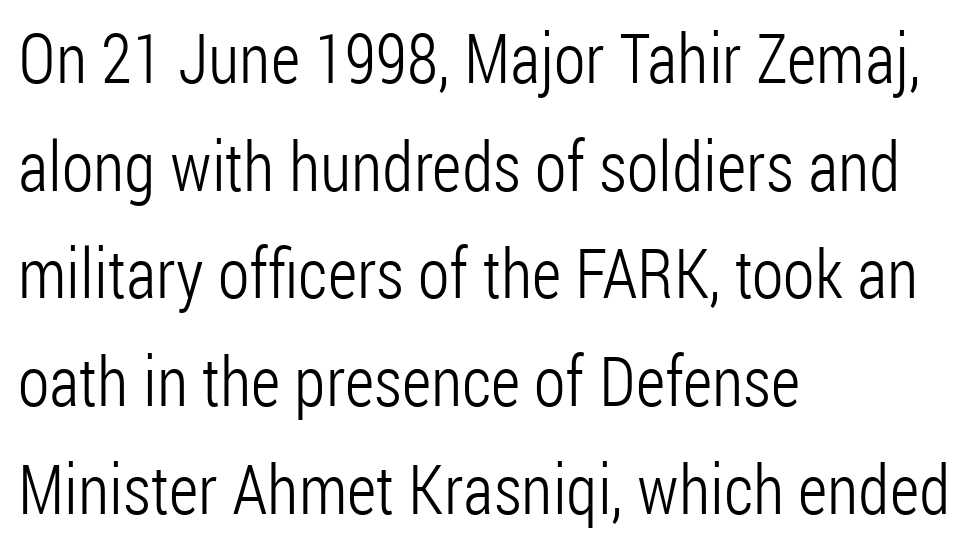
Q: Is the text bold? A: No.
Q: Is the text italic (slanted)? A: No, it is upright.
Q: Is the typeface a serif or a sans-serif typeface? A: Sans-serif.
Q: Is the text underlined? A: No.
Q: How is the paragraph aligned? A: Left-aligned.
Q: Is the spacing between letters normal or unusually wide? A: Normal.
Q: Is the spacing between lines tight, normal or loose? A: Normal.
Q: Width (condensed, normal, or wide)? A: Condensed.
Q: Stroke contrast? A: Low.
Q: x-height? A: Medium.
Q: Monospaced? A: No.
